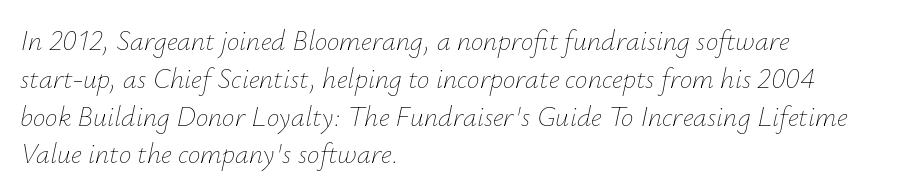
Q: Is the text bold? A: No.
Q: Is the text italic (slanted)? A: Yes, it leans right by about 12 degrees.
Q: Is the text underlined? A: No.
Q: How is the paragraph aligned? A: Left-aligned.
Q: Is the spacing between letters normal or unusually wide? A: Normal.
Q: Is the spacing between lines tight, normal or loose? A: Normal.
Q: Width (condensed, normal, or wide)? A: Normal.
Q: Stroke contrast? A: Low.
Q: x-height? A: Small.
Q: Monospaced? A: No.
